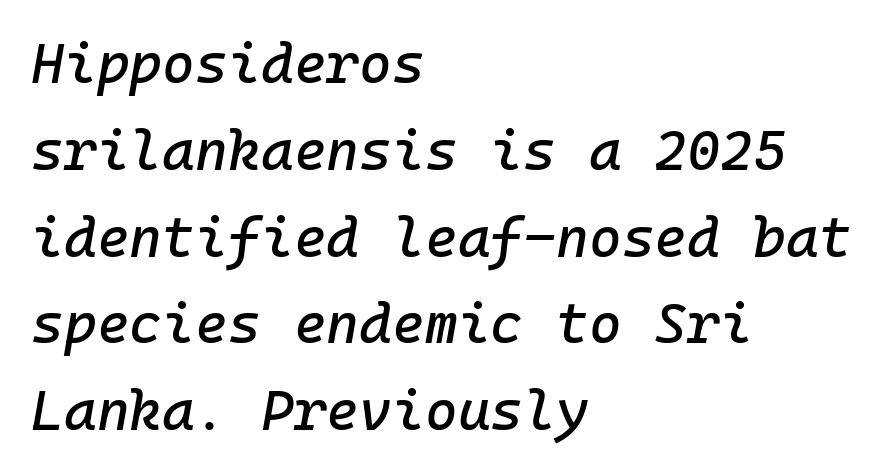
The image shows 56 px text type, italic (leaning right); set left-aligned, normal line spacing (1.55x), normal letter spacing, not underlined; low stroke contrast and a medium x-height.
